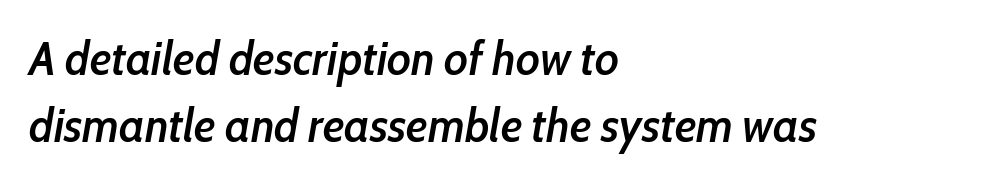
Q: Is the text bold? A: Semi-bold.
Q: Is the text italic (slanted)? A: Yes, it leans right by about 10 degrees.
Q: Is the text underlined? A: No.
Q: How is the paragraph aligned? A: Left-aligned.
Q: Is the spacing between letters normal or unusually wide? A: Normal.
Q: Is the spacing between lines tight, normal or loose? A: Normal.
Q: Width (condensed, normal, or wide)? A: Condensed.
Q: Stroke contrast? A: Low.
Q: x-height? A: Medium.
Q: Monospaced? A: No.
